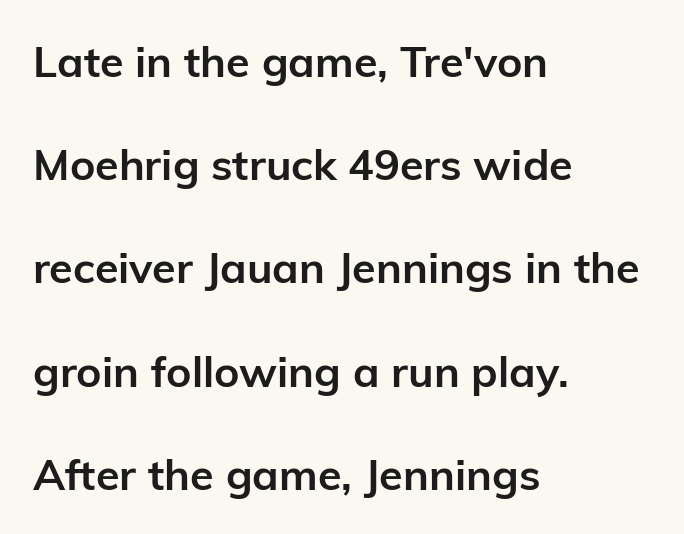
What's the leading like? Stretched, with rows far apart. This sample uses plain, unmodified letter spacing. Quick note: not italic, upright. The string is rendered with underlining switched off.
